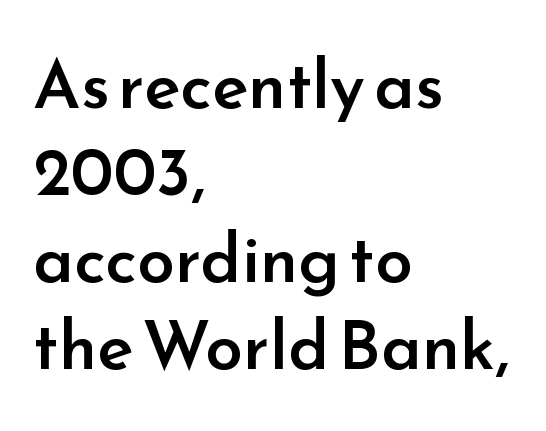
Semibold letterforms, between regular and bold. Tracking here is standard; glyphs follow each other at the usual distance. The letters advance in unequal steps, a hallmark of proportional type. Type style note: lacks serifs.
